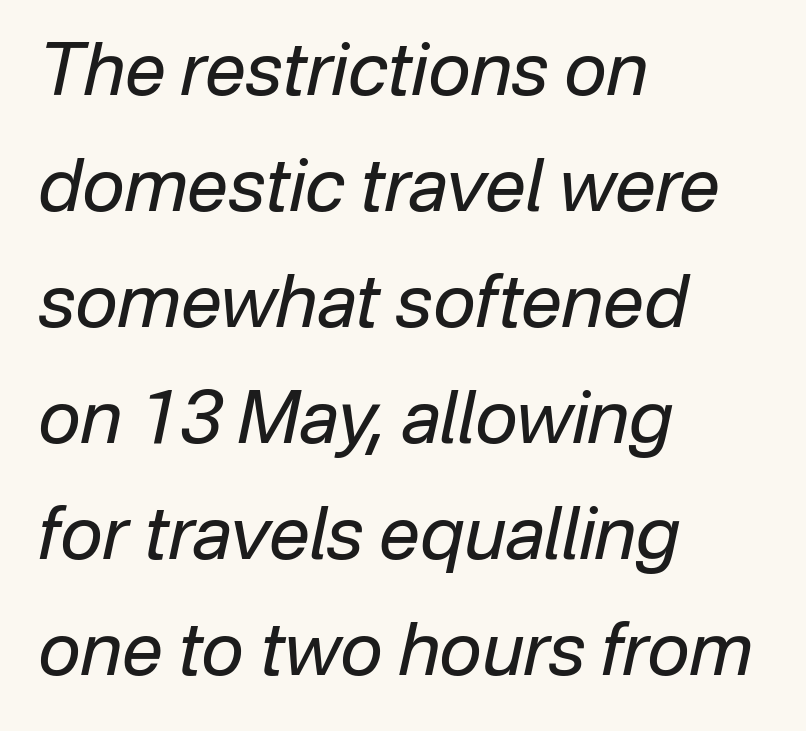
The image shows 73 px regular-weight type, italic (leaning right); set left-aligned, normal line spacing (1.59x), normal letter spacing, not underlined; low stroke contrast and a medium x-height.
